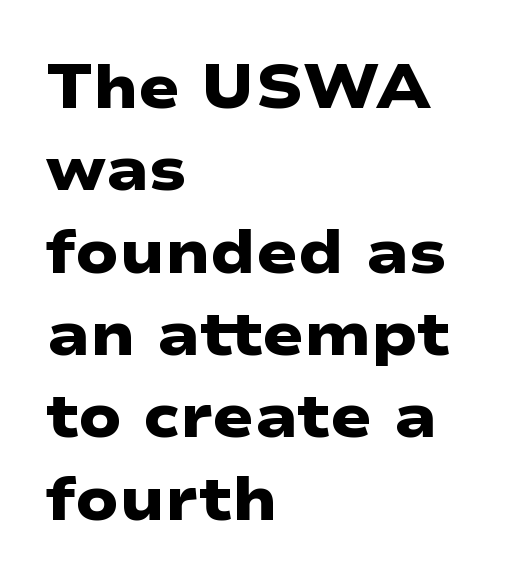
Q: Is the text bold? A: Yes.
Q: Is the typeface a serif or a sans-serif typeface? A: Sans-serif.
Q: Is the text underlined? A: No.
Q: How is the paragraph aligned? A: Left-aligned.
Q: Is the spacing between letters normal or unusually wide? A: Normal.
Q: Is the spacing between lines tight, normal or loose? A: Normal.
Q: Width (condensed, normal, or wide)? A: Wide.
Q: Stroke contrast? A: Low.
Q: x-height? A: Medium.
Q: Monospaced? A: No.
